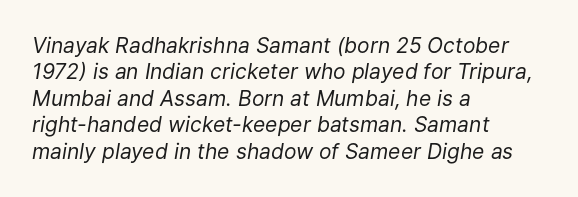
Q: Is the text bold? A: No.
Q: Is the text italic (slanted)? A: Yes, it leans right by about 9 degrees.
Q: Is the text underlined? A: No.
Q: How is the paragraph aligned? A: Left-aligned.
Q: Is the spacing between letters normal or unusually wide? A: Normal.
Q: Is the spacing between lines tight, normal or loose? A: Normal.
